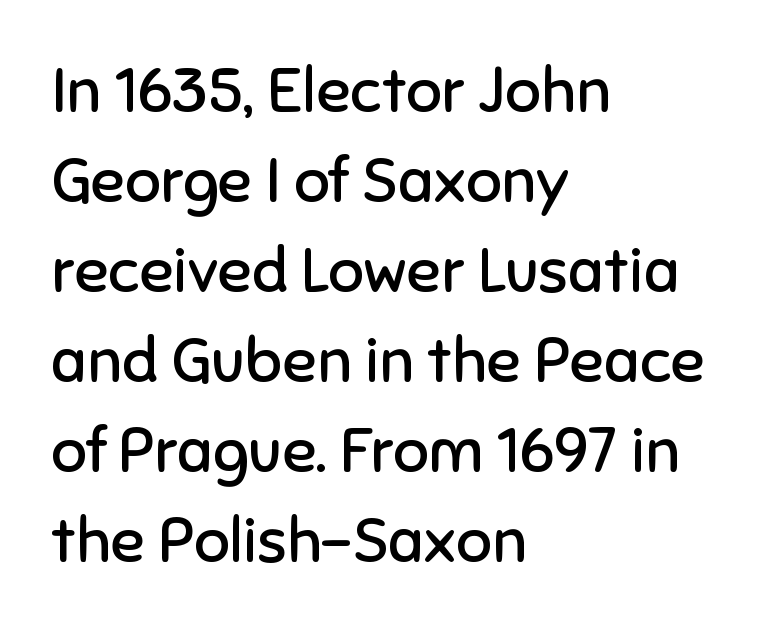
{"serif": "no", "italic": "no", "bold": "no", "weight": "regular", "width": "normal", "stroke_contrast": "low", "x_height": "medium", "monospaced": "no", "underline": "no", "align": "left", "line_spacing": "normal", "line_spacing_ratio": 1.43, "letter_spacing": "normal", "letter_spacing_em": 0.0, "glyph_px": 63}
